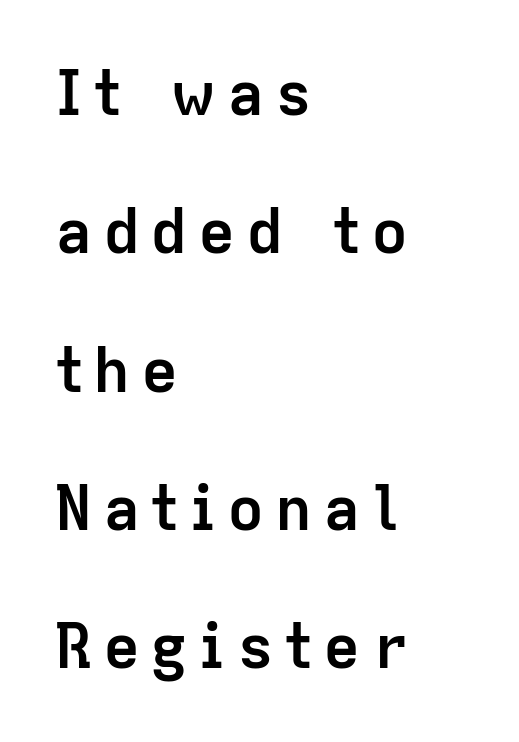
Heft: maximum for text — a bold. This sample has the flowing, uneven cadence of proportional lettering. Quick note: interline space is abundant. Horizontal alignment here is leftward, the default for most running prose.
